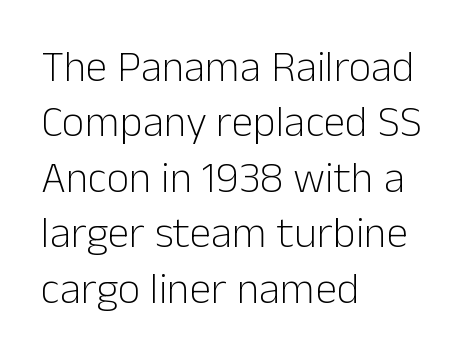
The image shows 44 px light sans-serif type, upright; set left-aligned, normal line spacing (1.26x), normal letter spacing, not underlined; low stroke contrast and a medium x-height.
